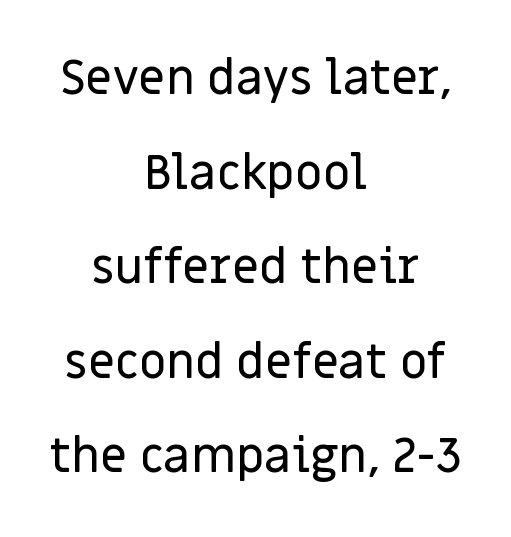
The image shows 48 px sans-serif type, upright; set centered, loose line spacing (1.97x), normal letter spacing, not underlined; low stroke contrast and a large x-height.
